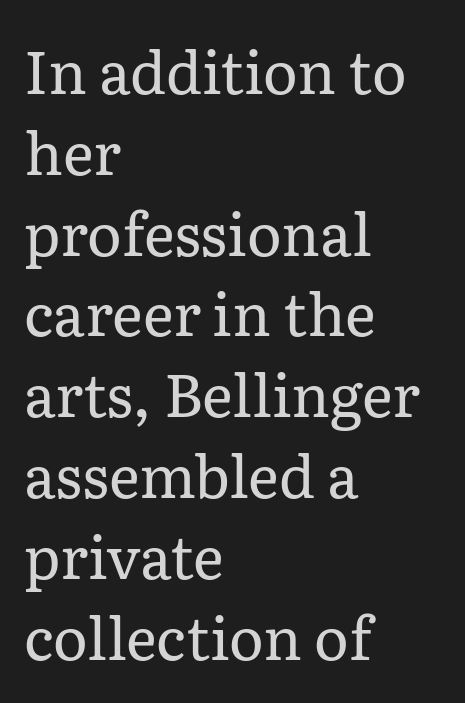
The image shows 59 px regular-weight serif type, upright; set left-aligned, normal line spacing (1.37x), normal letter spacing, not underlined; low stroke contrast and a medium x-height.
